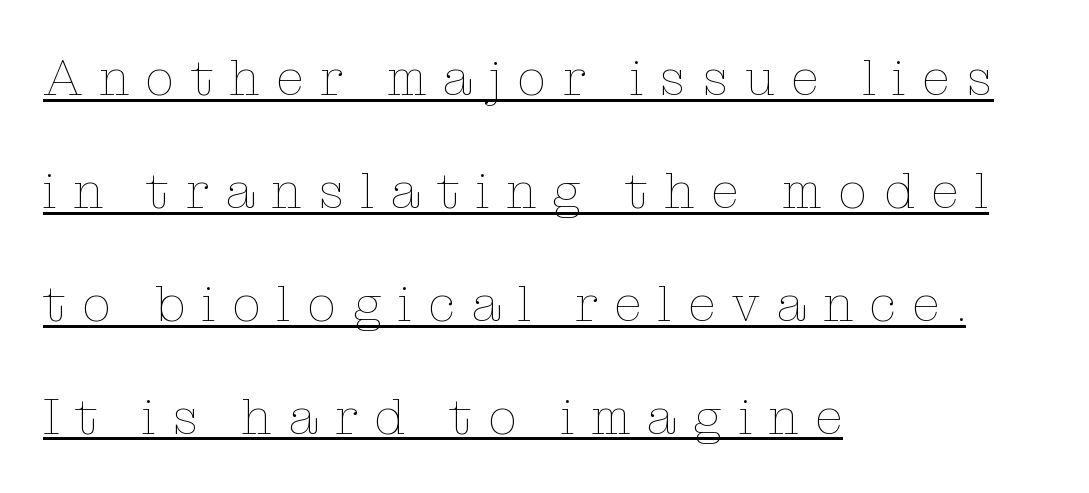
Q: Is the text bold? A: No.
Q: Is the text italic (slanted)? A: No, it is upright.
Q: Is the text underlined? A: Yes.
Q: How is the paragraph aligned? A: Left-aligned.
Q: Is the spacing between letters normal or unusually wide? A: Unusually wide.
Q: Is the spacing between lines tight, normal or loose? A: Loose.
Q: Width (condensed, normal, or wide)? A: Normal.
Q: Stroke contrast? A: Low.
Q: x-height? A: Medium.
Q: Monospaced? A: No.
